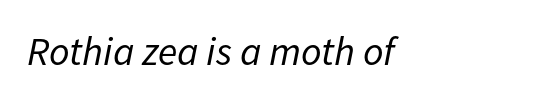
{"italic": "yes", "lean": "right", "slant_degrees": 11, "bold": "no", "weight": "regular", "width": "normal", "stroke_contrast": "low", "x_height": "medium", "monospaced": "no", "underline": "no", "letter_spacing": "normal", "letter_spacing_em": 0.0, "glyph_px": 40}
